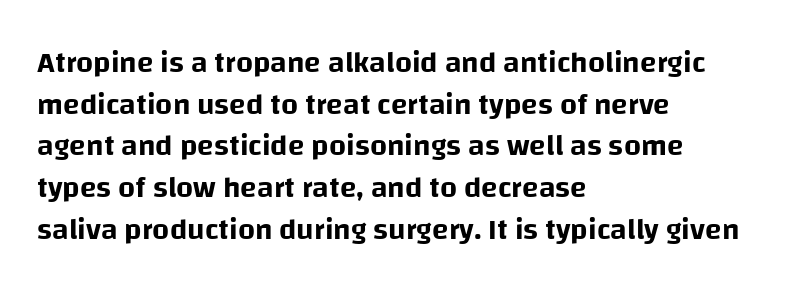
Q: Is the text italic (slanted)? A: No, it is upright.
Q: Is the typeface a serif or a sans-serif typeface? A: Sans-serif.
Q: Is the text underlined? A: No.
Q: How is the paragraph aligned? A: Left-aligned.
Q: Is the spacing between letters normal or unusually wide? A: Normal.
Q: Is the spacing between lines tight, normal or loose? A: Normal.
Q: Width (condensed, normal, or wide)? A: Normal.
Q: Stroke contrast? A: Low.
Q: x-height? A: Large.
Q: Monospaced? A: No.
